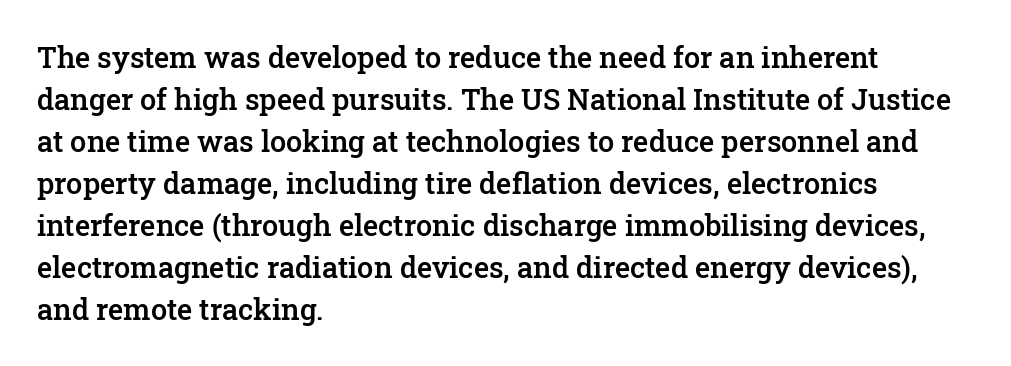
{"serif": "yes", "italic": "no", "bold": "semi", "weight": "semibold", "width": "normal", "stroke_contrast": "low", "x_height": "medium", "monospaced": "no", "underline": "no", "align": "left", "line_spacing": "normal", "line_spacing_ratio": 1.45, "letter_spacing": "normal", "letter_spacing_em": 0.0, "glyph_px": 29}
